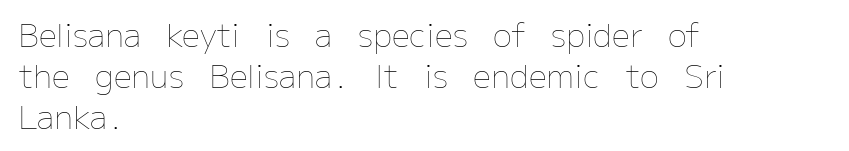
{"italic": "no", "bold": "no", "weight": "thin", "width": "normal", "stroke_contrast": "low", "x_height": "medium", "monospaced": "no", "underline": "no", "align": "left", "line_spacing": "normal", "line_spacing_ratio": 1.28, "letter_spacing": "normal", "letter_spacing_em": 0.0, "glyph_px": 32}
